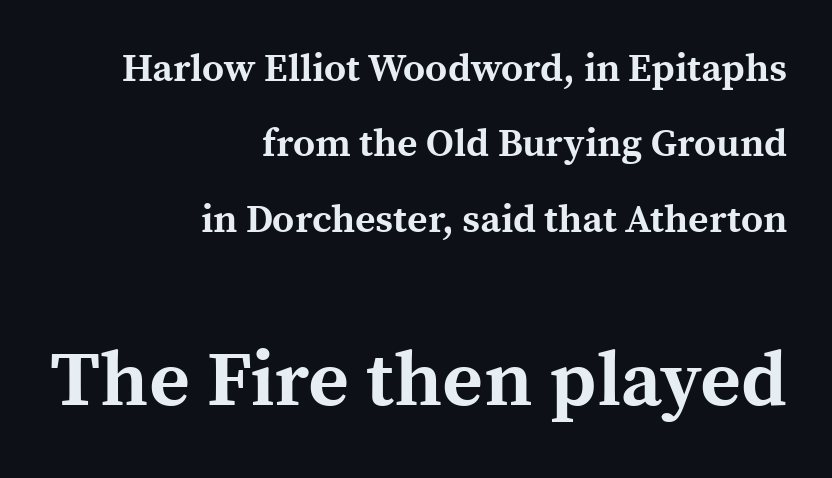
Characters remain perfectly vertical along every line. Varying glyph widths throughout — classic text-font behaviour. A serif font was chosen for this passage. The passage shown stacks its lines with a broad gap.
